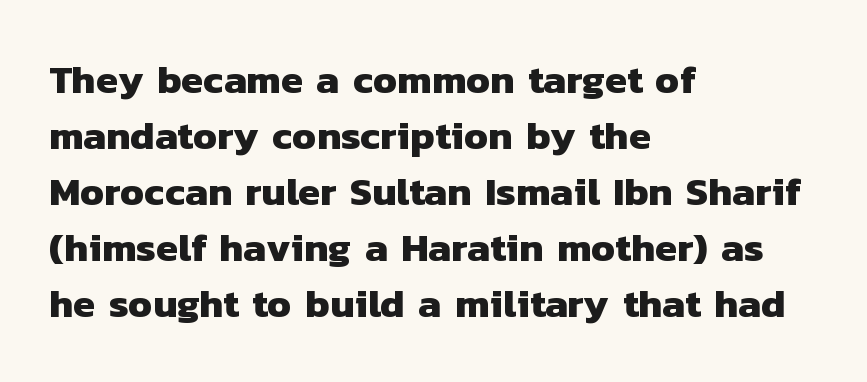
Q: Is the text bold? A: Yes.
Q: Is the typeface a serif or a sans-serif typeface? A: Sans-serif.
Q: Is the text underlined? A: No.
Q: How is the paragraph aligned? A: Left-aligned.
Q: Is the spacing between letters normal or unusually wide? A: Normal.
Q: Is the spacing between lines tight, normal or loose? A: Normal.
Q: Width (condensed, normal, or wide)? A: Normal.
Q: Stroke contrast? A: Low.
Q: x-height? A: Medium.
Q: Monospaced? A: No.
